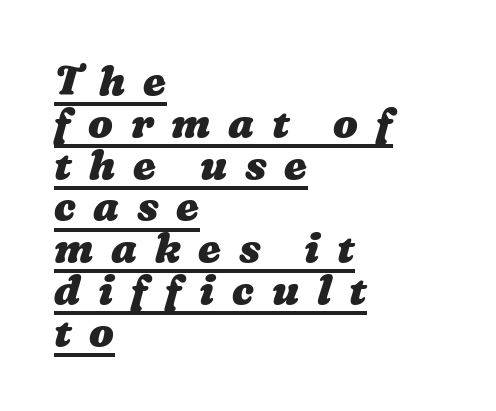
The image shows 41 px heavy, wide type; set left-aligned, tight line spacing (1.02x), unusually wide letter spacing (+0.43 em), underlined; medium stroke contrast and a medium x-height.
